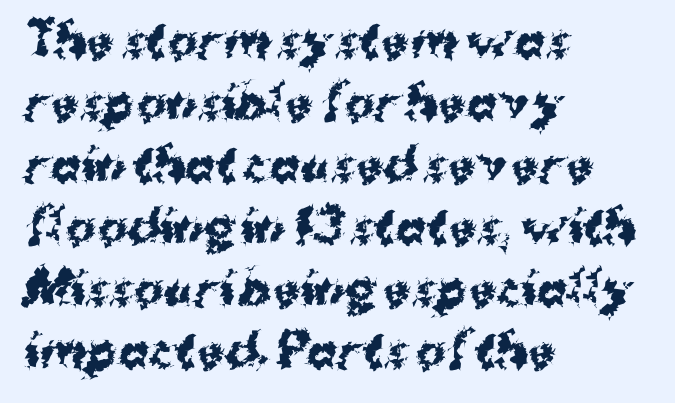
The image shows 45 px bold sans-serif type; set left-aligned, normal line spacing (1.38x), normal letter spacing, not underlined; medium stroke contrast and a medium x-height.
